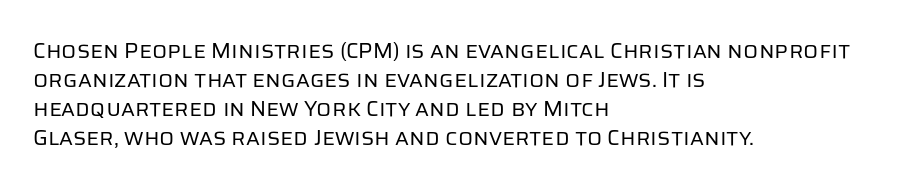
Q: Is the text bold? A: No.
Q: Is the text italic (slanted)? A: No, it is upright.
Q: Is the text underlined? A: No.
Q: How is the paragraph aligned? A: Left-aligned.
Q: Is the spacing between letters normal or unusually wide? A: Normal.
Q: Is the spacing between lines tight, normal or loose? A: Normal.
